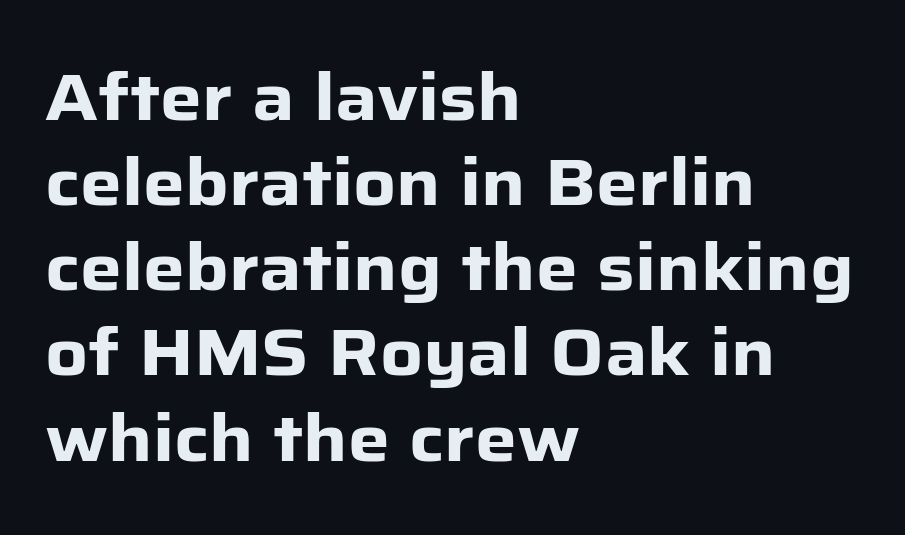
The image shows 66 px heavy sans-serif type, upright; set left-aligned, normal line spacing (1.29x), normal letter spacing, not underlined; low stroke contrast and a medium x-height.
